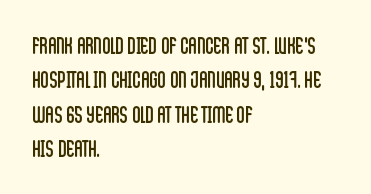
Observe the ordinary spacing: letters are neighbours, not strangers. Only glyphs here, with clear space below each row. Honestly, the row spacing looks completely unremarkable. No letter is thick-stroked: the sample isn't bold.
